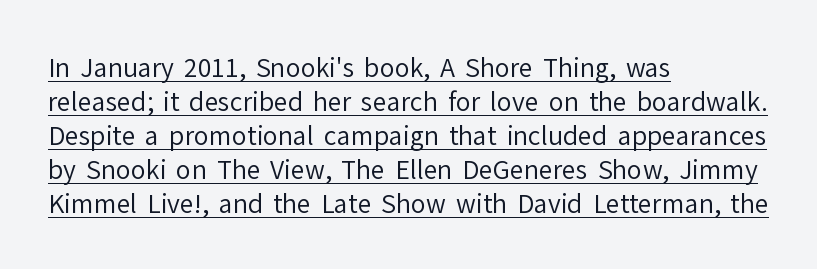
The image shows 25 px text type, upright; set left-aligned, normal line spacing (1.36x), normal letter spacing, underlined.
